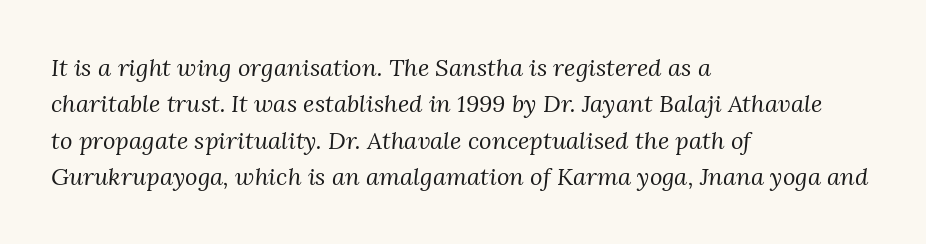
The image shows 24 px text type, italic (leaning right); set left-aligned, normal line spacing (1.52x), normal letter spacing, not underlined.
